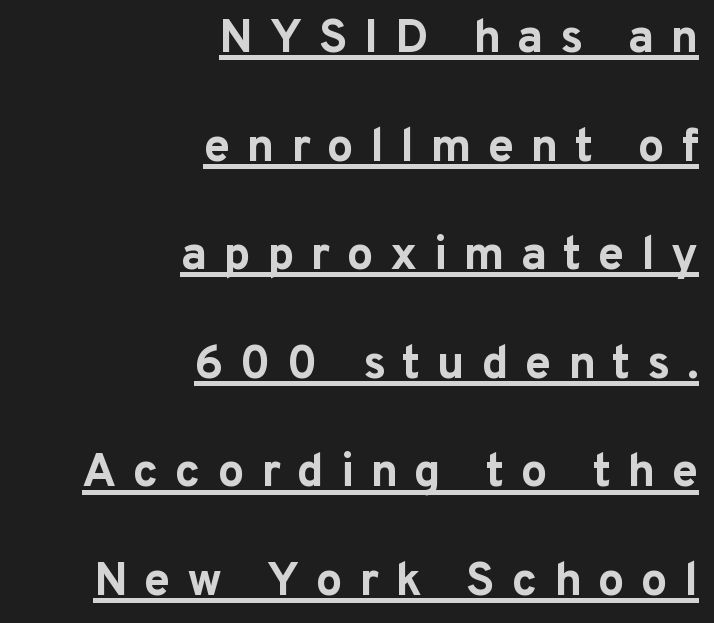
The image shows 47 px bold sans-serif type, upright; set right-aligned, loose line spacing (2.31x), unusually wide letter spacing (+0.35 em), underlined; low stroke contrast and a medium x-height.
